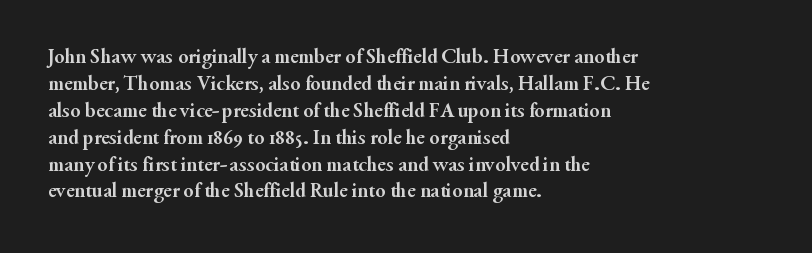
Which margin do the lines hug? The left one — the right edge is uneven. The foot of each line stays bare and open. Strokes here are thick enough to call this a true bold. Does the lettering tilt? It doesn't — this is upright. You could call the tracking neutral — neither tight nor loose. Interline gaps are of average width in this sample.
